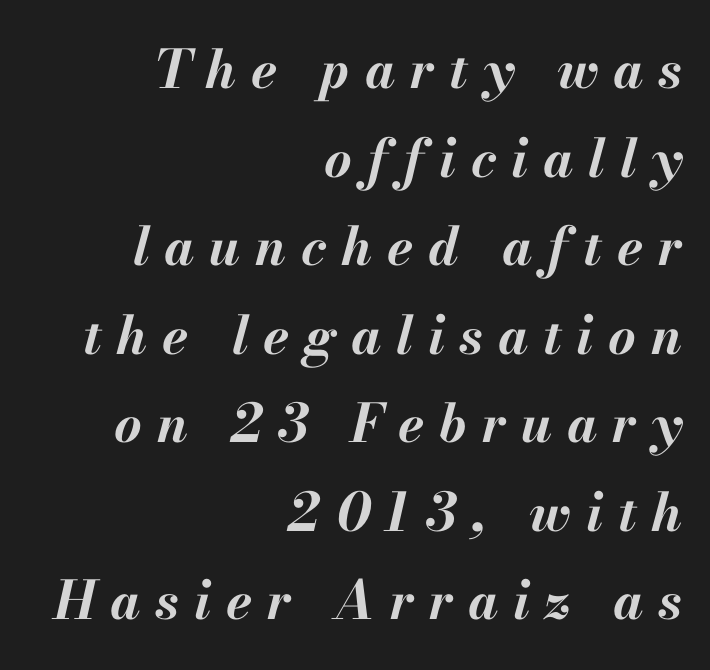
Q: Is the text bold? A: Yes.
Q: Is the text italic (slanted)? A: Yes, it leans right by about 13 degrees.
Q: Is the text underlined? A: No.
Q: How is the paragraph aligned? A: Right-aligned.
Q: Is the spacing between letters normal or unusually wide? A: Unusually wide.
Q: Is the spacing between lines tight, normal or loose? A: Normal.
Q: Width (condensed, normal, or wide)? A: Normal.
Q: Stroke contrast? A: Medium.
Q: x-height? A: Small.
Q: Monospaced? A: No.
